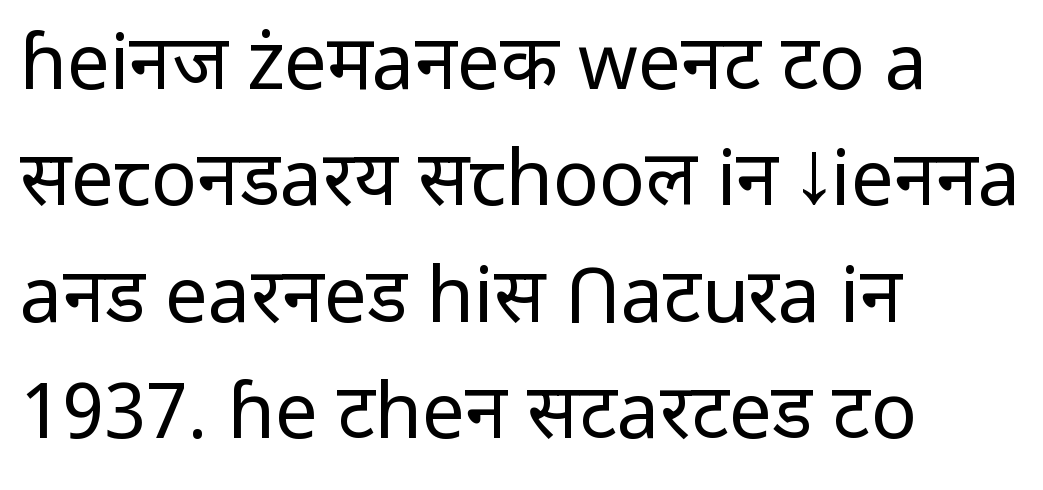
The image shows 76 px regular-weight sans-serif type, upright; set left-aligned, normal line spacing (1.53x), normal letter spacing, not underlined; low stroke contrast and a medium x-height.
